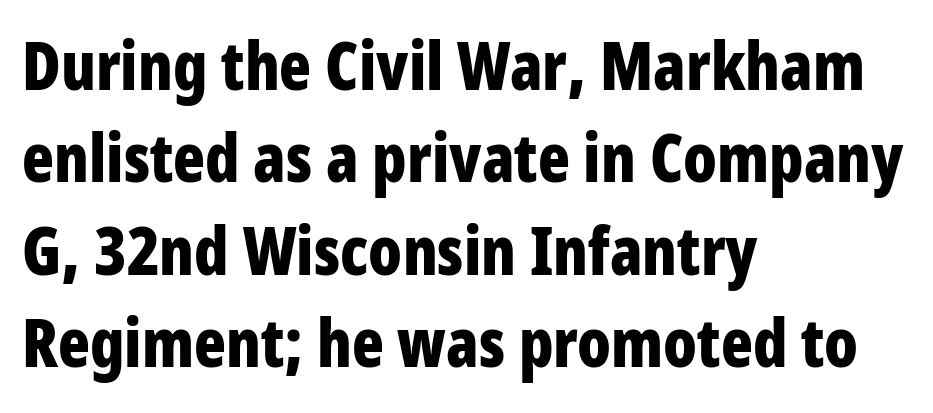
The image shows 66 px bold, condensed sans-serif type, upright; set left-aligned, normal line spacing (1.4x), normal letter spacing, not underlined; low stroke contrast and a large x-height.
